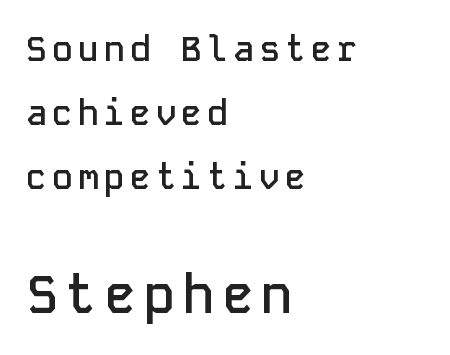
A typesetter would call this monospace, since all characters share one set width. Just letters on the line, the space beneath them empty. Line starts are locked; line ends wander. Does the lettering tilt? It doesn't — this is upright. Moderately thickened strokes mark this as semibold type. Classification — sans serif.
